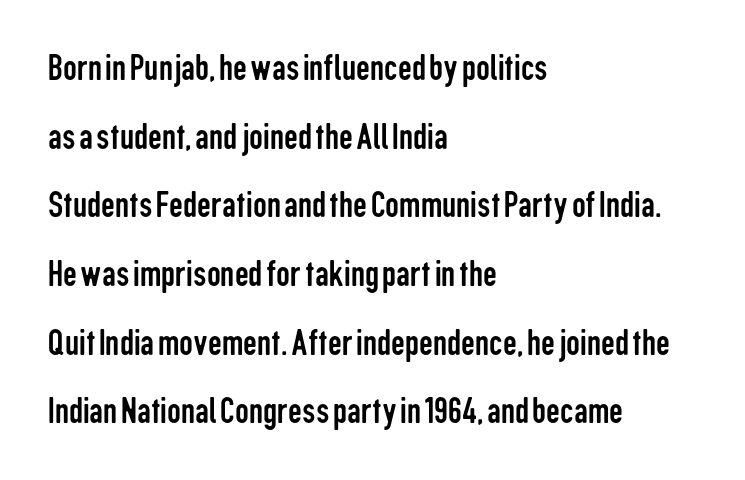
The image shows 39 px regular-weight, condensed sans-serif type, upright; set left-aligned, line spacing 1.76x, normal letter spacing, not underlined; low stroke contrast and a medium x-height.
